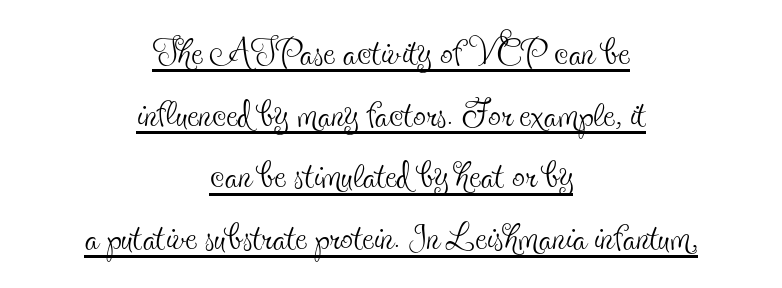
{"serif": "yes", "bold": "no", "weight": "thin", "width": "condensed", "x_height": "small", "monospaced": "no", "underline": "yes", "align": "center", "line_spacing_ratio": 1.21, "letter_spacing": "normal", "letter_spacing_em": 0.0, "glyph_px": 51}
